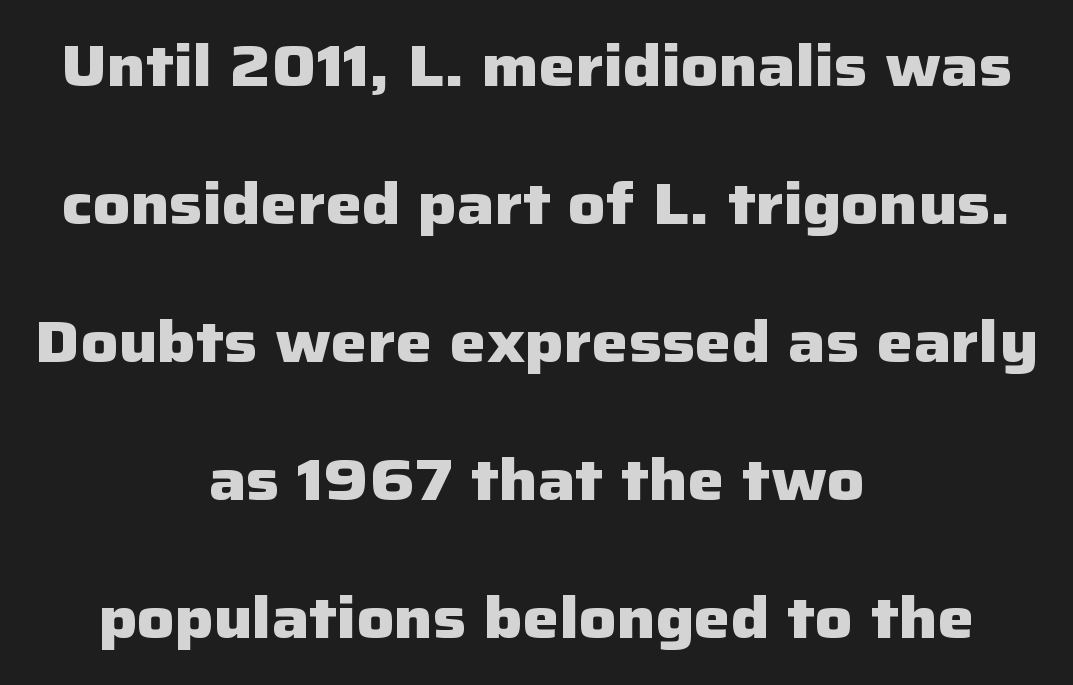
{"serif": "no", "italic": "no", "bold": "yes", "weight": "heavy", "width": "normal", "stroke_contrast": "low", "x_height": "medium", "monospaced": "no", "underline": "no", "align": "center", "line_spacing": "loose", "line_spacing_ratio": 2.38, "letter_spacing": "normal", "letter_spacing_em": 0.0, "glyph_px": 58}
